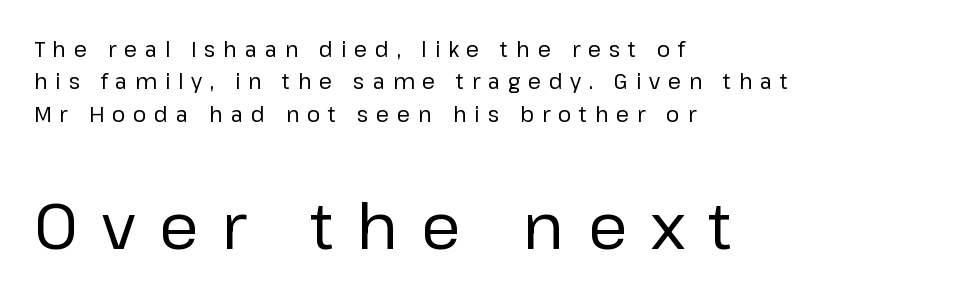
The image shows 63 px regular-weight sans-serif type, upright; set left-aligned, normal line spacing (1.54x), unusually wide letter spacing (+0.37 em), not underlined; the second (bottom) block is 3.0x larger; low stroke contrast and a medium x-height.
